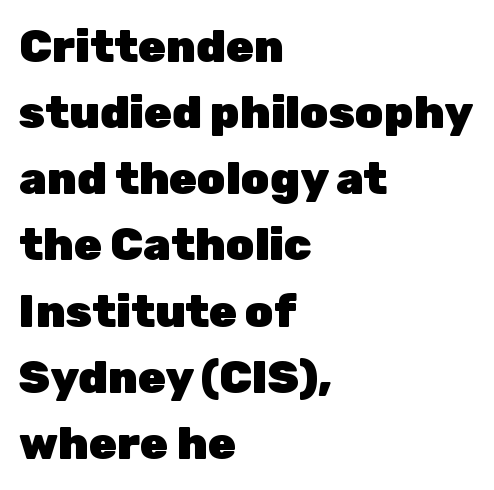
Is this a sans? Yes — the strokes have no serifs. Quick note: interline space is typical. Each line starts at the same left margin while the right side varies. The strip under each line holds only bare page. In terms of weight, the rendering is a true, heavy bold. You could call the tracking neutral — neither tight nor loose.
